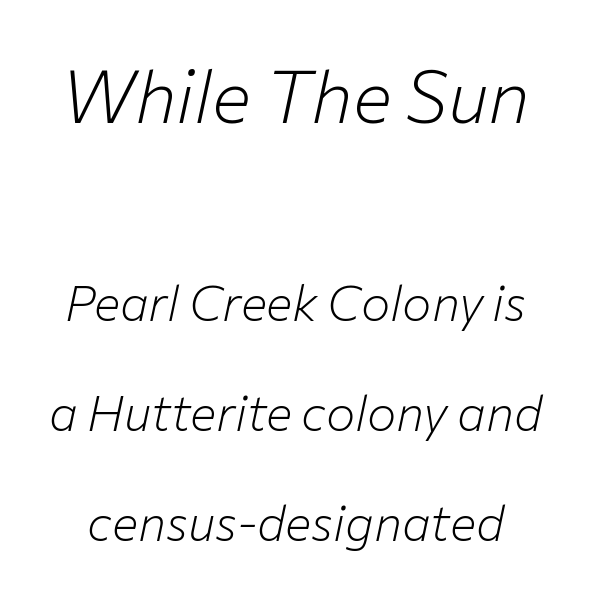
{"italic": "yes", "lean": "right", "slant_degrees": 12, "bold": "no", "weight": "light", "width": "normal", "stroke_contrast": "low", "x_height": "medium", "monospaced": "no", "underline": "no", "line_spacing": "loose", "line_spacing_ratio": 2.25, "letter_spacing": "normal", "letter_spacing_em": 0.0, "larger_block": "first", "size_ratio": 1.49, "glyph_px": 73}
